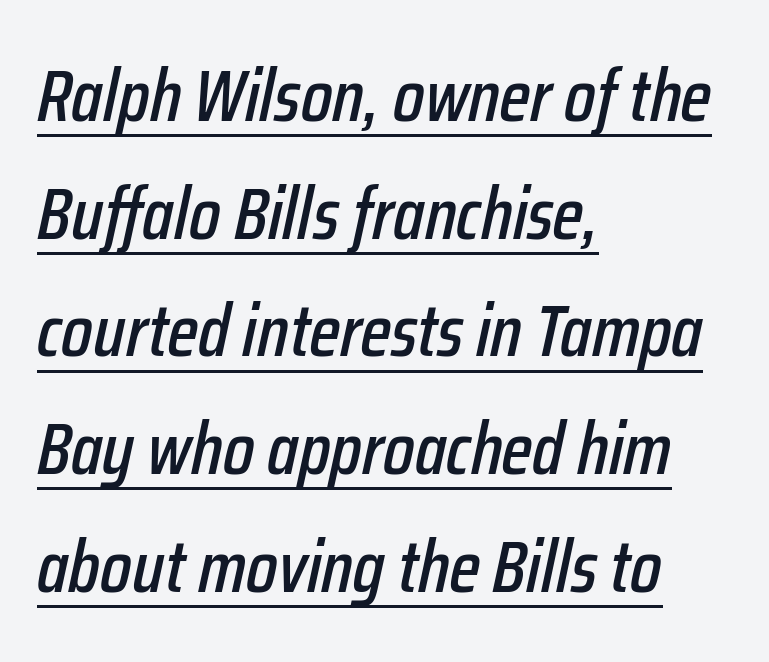
Slant detected: the letters are inclined. The passage shown has conventional tracking throughout. Every row of glyphs begins at an identical x-position on the left. Is this a fixed-width face? No — the glyphs have proportional, varying widths.
